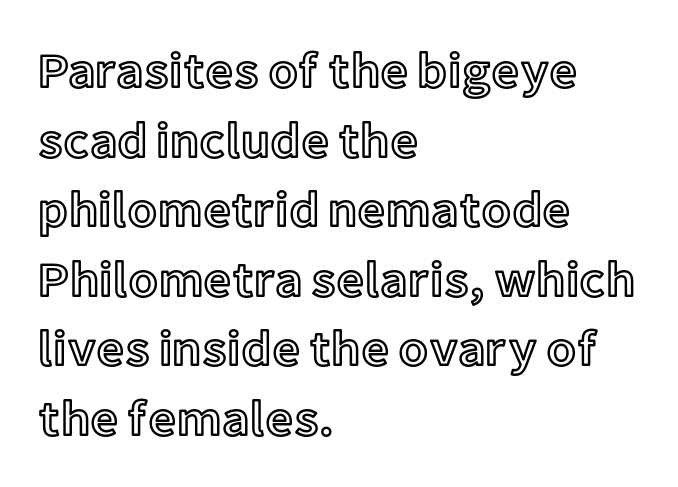
The image shows 49 px text type, upright; set left-aligned, normal line spacing (1.42x), normal letter spacing, not underlined; a medium x-height.
